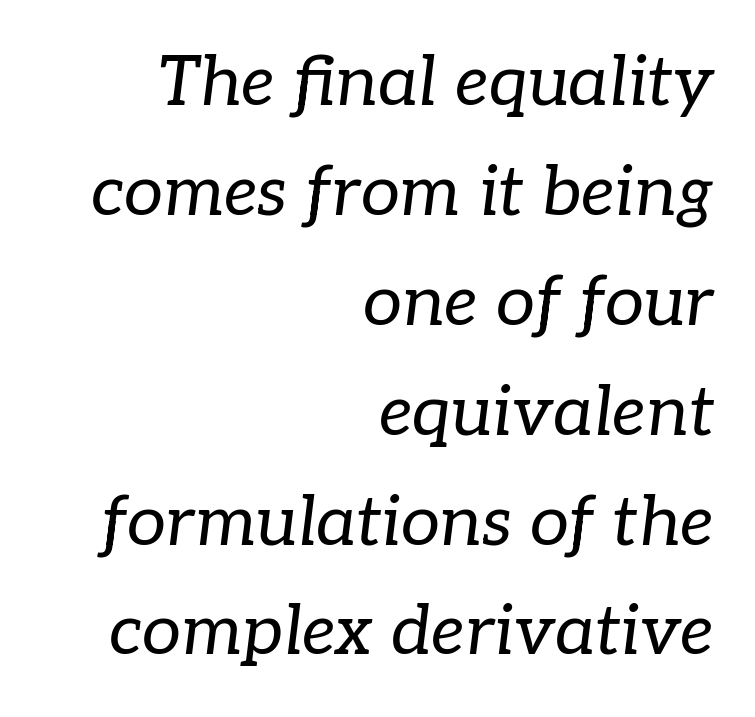
Q: Is the text bold? A: No.
Q: Is the text italic (slanted)? A: Yes, it leans right by about 7 degrees.
Q: Is the typeface a serif or a sans-serif typeface? A: Serif.
Q: Is the text underlined? A: No.
Q: How is the paragraph aligned? A: Right-aligned.
Q: Is the spacing between letters normal or unusually wide? A: Normal.
Q: Is the spacing between lines tight, normal or loose? A: Normal.
Q: Width (condensed, normal, or wide)? A: Normal.
Q: Stroke contrast? A: Low.
Q: x-height? A: Medium.
Q: Monospaced? A: No.
